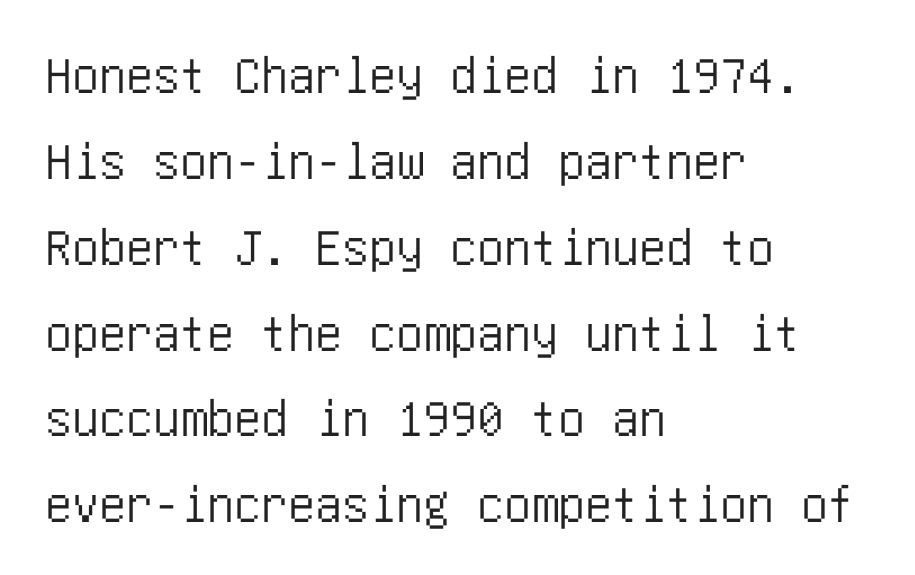
{"serif": "no", "italic": "no", "width": "condensed", "stroke_contrast": "low", "x_height": "large", "underline": "no", "align": "left", "line_spacing": "normal", "line_spacing_ratio": 1.59, "letter_spacing": "normal", "letter_spacing_em": 0.0, "glyph_px": 54}
